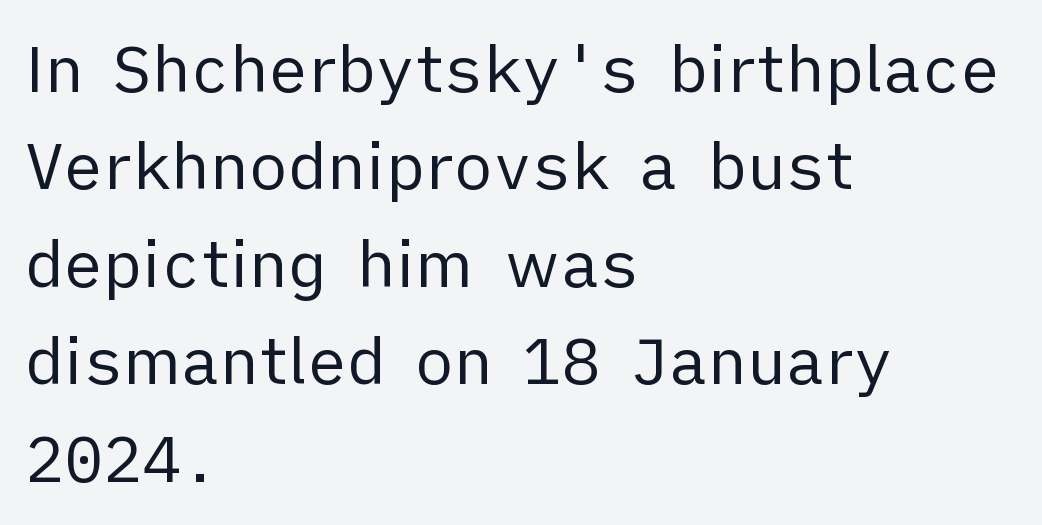
Underlining? Definitely not there. Alignment: flush left. A typesetter would mark this as roman, not italic. Weight: regular or lighter. The rendering keeps characters at their native spacing.
